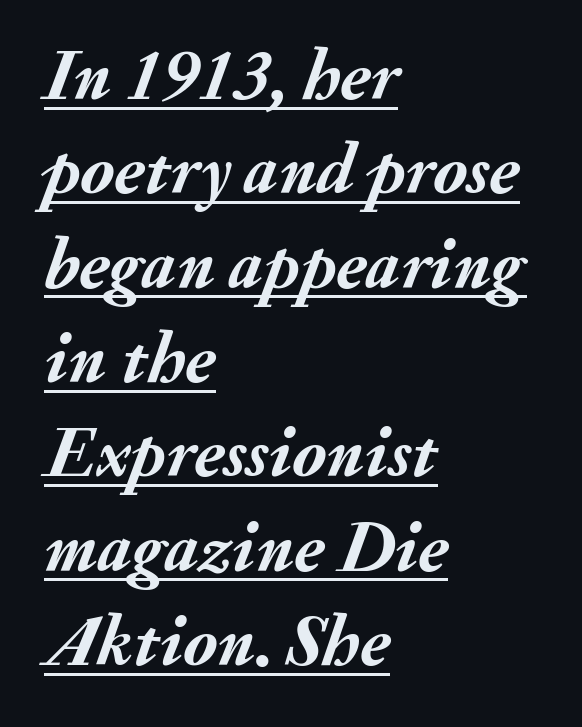
Each letter keeps its own natural width here, so spacing adapts to shape. Words appear dense and cohesive because spacing is normal. A rule runs beneath these lines of type. The paragraph shown leans on its left margin.
